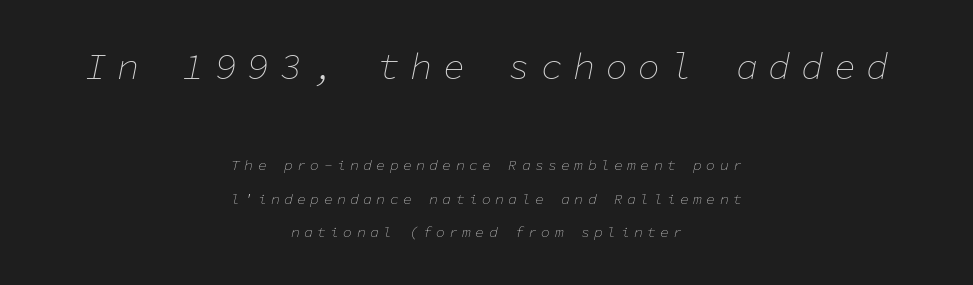
{"italic": "yes", "lean": "right", "slant_degrees": 11, "bold": "no", "weight": "thin", "width": "normal", "stroke_contrast": "low", "x_height": "medium", "monospaced": "yes", "underline": "no", "align": "center", "line_spacing": "loose", "line_spacing_ratio": 2.25, "letter_spacing": "wide", "letter_spacing_em": 0.28, "larger_block": "first", "size_ratio": 2.47, "glyph_px": 37}
